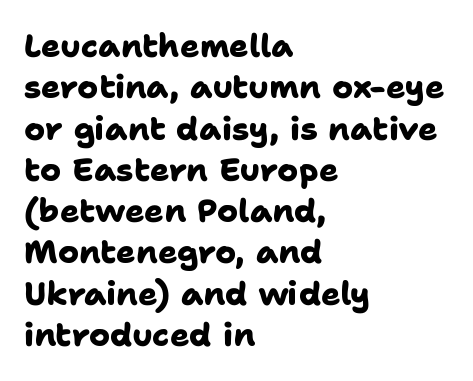
{"serif": "no", "bold": "yes", "weight": "heavy", "width": "normal", "stroke_contrast": "low", "x_height": "medium", "monospaced": "no", "underline": "no", "align": "left", "line_spacing": "normal", "line_spacing_ratio": 1.29, "letter_spacing": "normal", "letter_spacing_em": 0.0, "glyph_px": 32}
